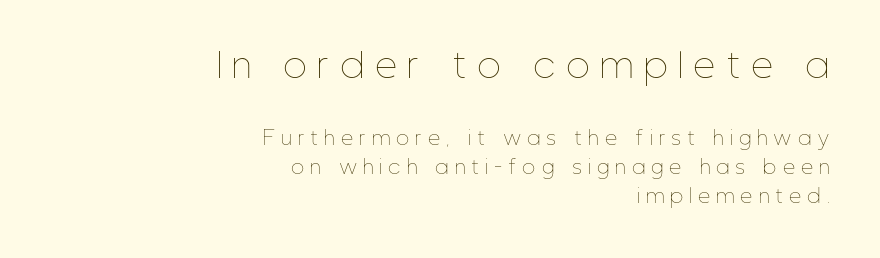
{"italic": "no", "bold": "no", "weight": "thin", "width": "condensed", "stroke_contrast": "low", "x_height": "medium", "monospaced": "no", "underline": "no", "align": "right", "line_spacing": "normal", "line_spacing_ratio": 1.53, "letter_spacing": "wide", "letter_spacing_em": 0.34, "larger_block": "first", "size_ratio": 1.79, "glyph_px": 34}
